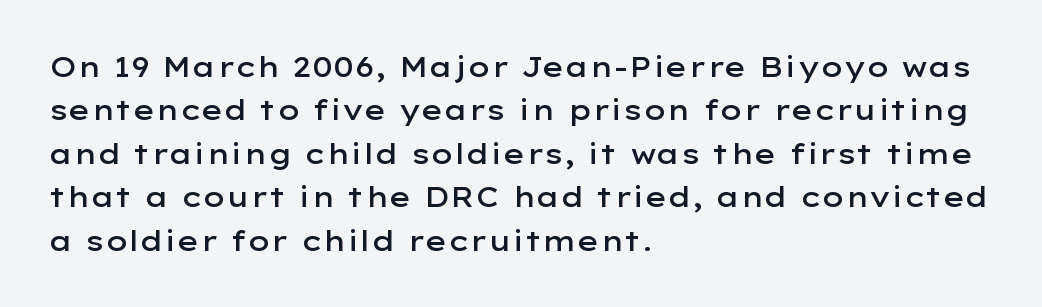
Honestly, there is no underline to notice here at all. Nobody touched the tracking dial on this one. It's the straight-up-and-down kind of type. Varying glyph widths throughout — classic text-font behaviour.
